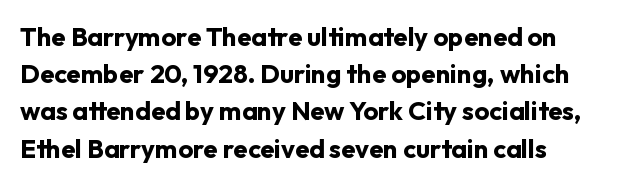
{"italic": "no", "bold": "yes", "underline": "no", "line_spacing": "normal", "line_spacing_ratio": 1.43, "letter_spacing": "normal", "letter_spacing_em": 0.0, "glyph_px": 26}
